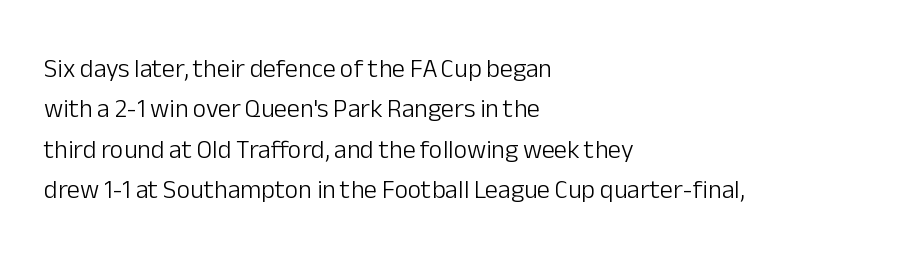
Check the space under the baseline: it is left empty. The type sits square on the baseline with zero lean. Line spacing here is normal. Casual observation: everything's shoved over to the left. Honestly, the letter spacing is just normal — you wouldn't notice it.
